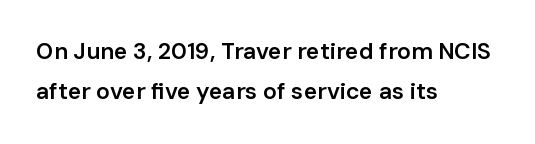
{"italic": "no", "bold": "semi", "underline": "no", "align": "left", "line_spacing_ratio": 1.75, "letter_spacing": "normal", "letter_spacing_em": 0.0, "glyph_px": 23}
